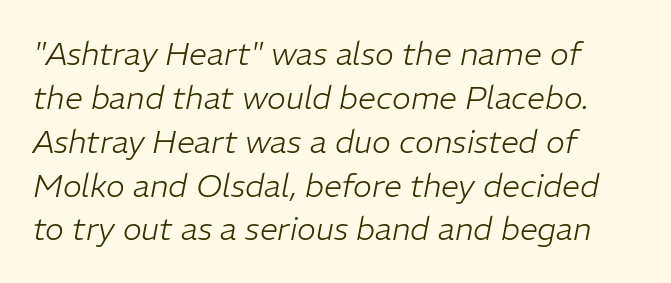
Q: Is the text bold? A: No.
Q: Is the text italic (slanted)? A: Yes, it leans right by about 11 degrees.
Q: Is the text underlined? A: No.
Q: How is the paragraph aligned? A: Left-aligned.
Q: Is the spacing between letters normal or unusually wide? A: Normal.
Q: Is the spacing between lines tight, normal or loose? A: Normal.
Q: Width (condensed, normal, or wide)? A: Normal.
Q: Stroke contrast? A: Low.
Q: x-height? A: Medium.
Q: Monospaced? A: No.
